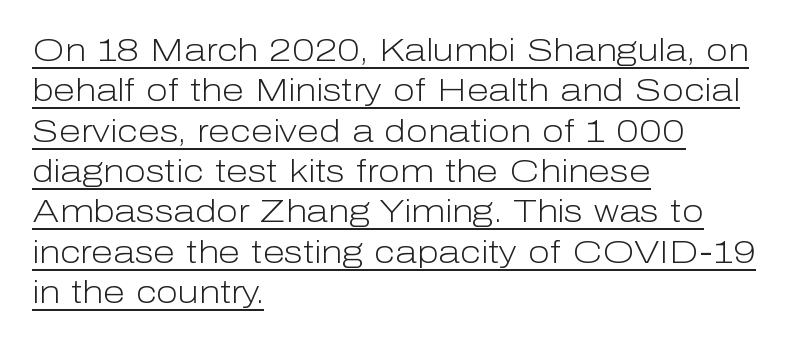
{"serif": "no", "italic": "no", "bold": "no", "weight": "light", "width": "normal", "stroke_contrast": "low", "x_height": "medium", "monospaced": "no", "underline": "yes", "align": "left", "line_spacing": "normal", "line_spacing_ratio": 1.26, "letter_spacing": "normal", "letter_spacing_em": 0.0, "glyph_px": 32}
